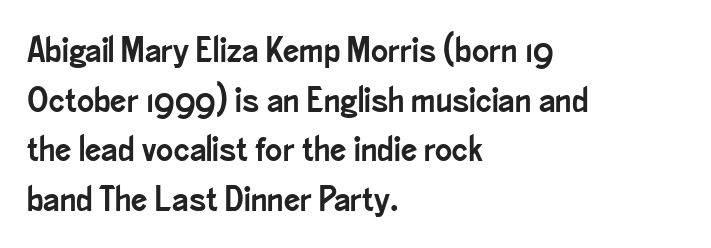
The rows are spaced the way most documents space them. Ascenders rise straight up at ninety degrees. You could not count columns in this text — the font is proportionally spaced. The font family rendered here belongs to the sans-serif group.
